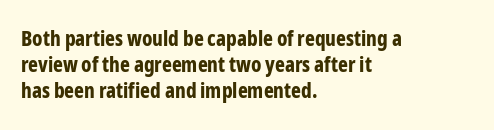
The image shows 21 px bold type, upright; set left-aligned, line spacing 1.24x, normal letter spacing, not underlined.
